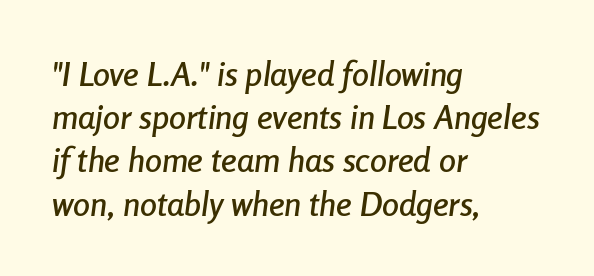
Q: Is the text italic (slanted)? A: Yes, it leans right by about 8 degrees.
Q: Is the text underlined? A: No.
Q: How is the paragraph aligned? A: Left-aligned.
Q: Is the spacing between letters normal or unusually wide? A: Normal.
Q: Is the spacing between lines tight, normal or loose? A: Normal.
Q: Width (condensed, normal, or wide)? A: Condensed.
Q: Stroke contrast? A: Low.
Q: x-height? A: Medium.
Q: Monospaced? A: No.
